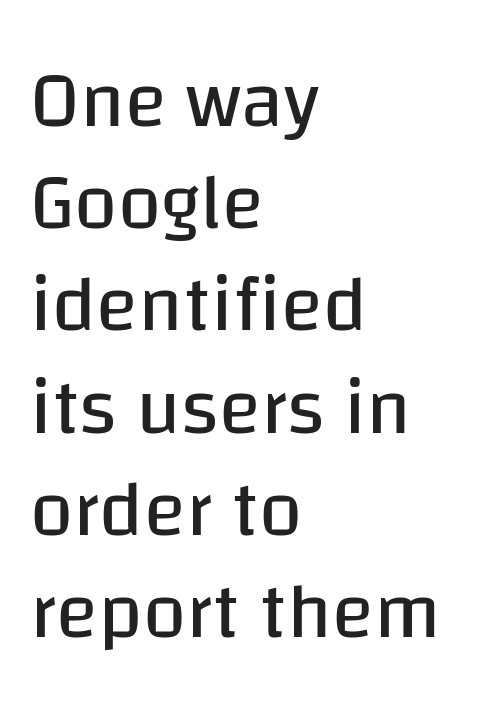
The image shows 78 px regular-weight sans-serif type, upright; set left-aligned, normal line spacing (1.31x), normal letter spacing, not underlined; low stroke contrast and a large x-height.
